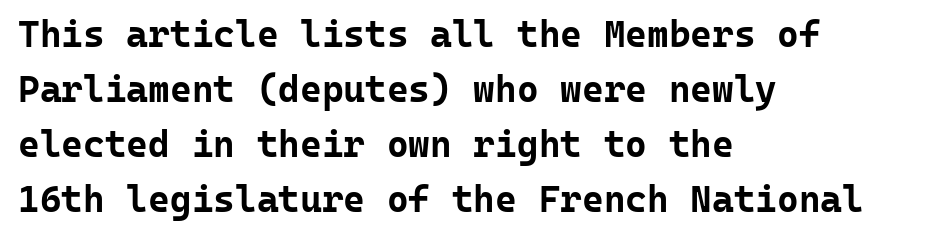
Q: Is the text bold? A: Yes.
Q: Is the text italic (slanted)? A: No, it is upright.
Q: Is the typeface a serif or a sans-serif typeface? A: Sans-serif.
Q: Is the text underlined? A: No.
Q: How is the paragraph aligned? A: Left-aligned.
Q: Is the spacing between letters normal or unusually wide? A: Normal.
Q: Is the spacing between lines tight, normal or loose? A: Normal.
Q: Width (condensed, normal, or wide)? A: Normal.
Q: Stroke contrast? A: Low.
Q: x-height? A: Medium.
Q: Monospaced? A: Yes.
